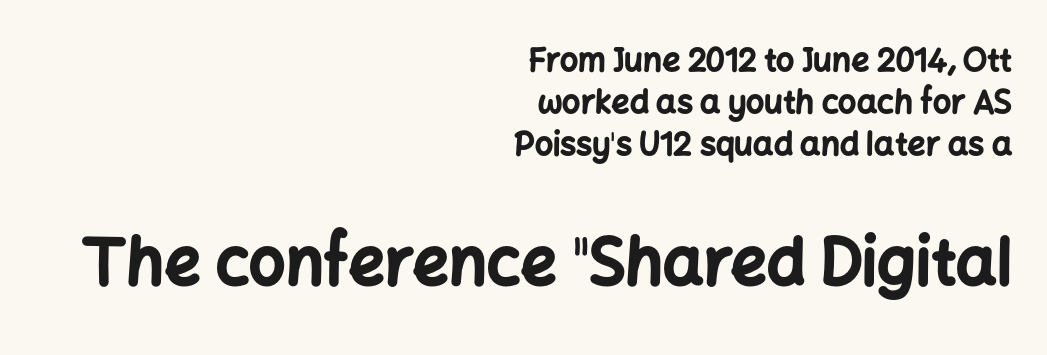
The image shows 64 px bold sans-serif type, upright; set right-aligned, normal line spacing (1.32x), normal letter spacing, not underlined; the second (bottom) block is 2.0x larger; low stroke contrast and a medium x-height.
